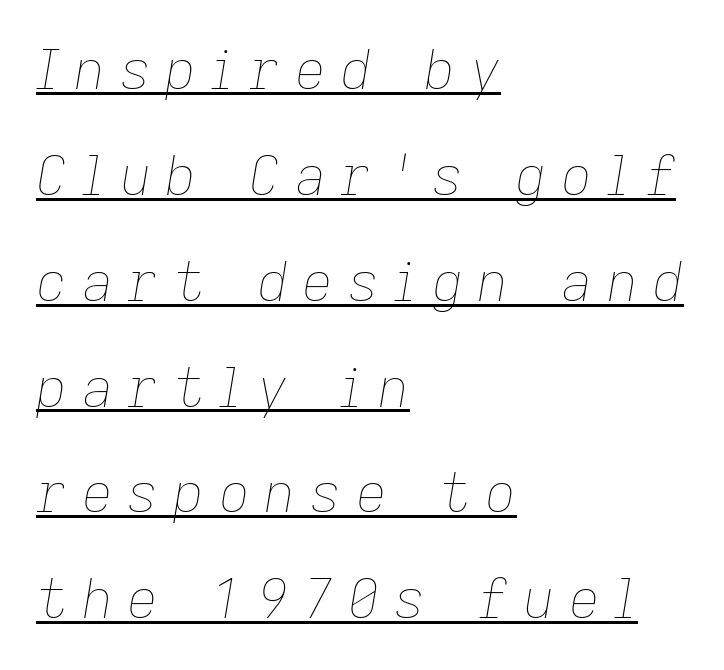
Q: Is the text bold? A: No.
Q: Is the text italic (slanted)? A: Yes, it leans right by about 9 degrees.
Q: Is the text underlined? A: Yes.
Q: How is the paragraph aligned? A: Left-aligned.
Q: Is the spacing between letters normal or unusually wide? A: Unusually wide.
Q: Is the spacing between lines tight, normal or loose? A: Loose.
Q: Width (condensed, normal, or wide)? A: Normal.
Q: Stroke contrast? A: Low.
Q: x-height? A: Medium.
Q: Monospaced? A: No.
